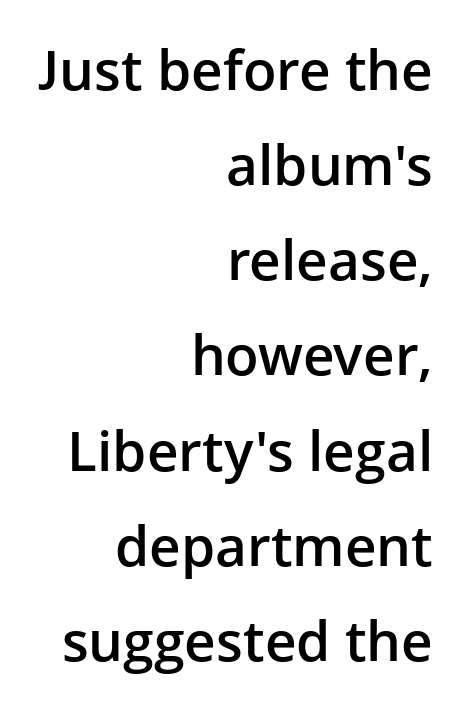
Q: Is the text bold? A: Semi-bold.
Q: Is the text italic (slanted)? A: No, it is upright.
Q: Is the typeface a serif or a sans-serif typeface? A: Sans-serif.
Q: Is the text underlined? A: No.
Q: How is the paragraph aligned? A: Right-aligned.
Q: Is the spacing between letters normal or unusually wide? A: Normal.
Q: Width (condensed, normal, or wide)? A: Normal.
Q: Stroke contrast? A: Low.
Q: x-height? A: Medium.
Q: Monospaced? A: No.
